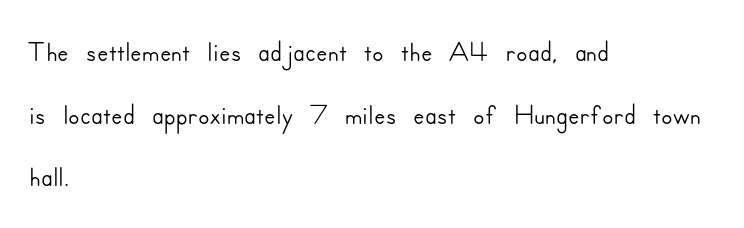
Q: Is the text italic (slanted)? A: No, it is upright.
Q: Is the typeface a serif or a sans-serif typeface? A: Sans-serif.
Q: Is the text underlined? A: No.
Q: How is the paragraph aligned? A: Left-aligned.
Q: Is the spacing between letters normal or unusually wide? A: Normal.
Q: Is the spacing between lines tight, normal or loose? A: Normal.
Q: Width (condensed, normal, or wide)? A: Normal.
Q: Stroke contrast? A: Low.
Q: x-height? A: Small.
Q: Monospaced? A: No.
